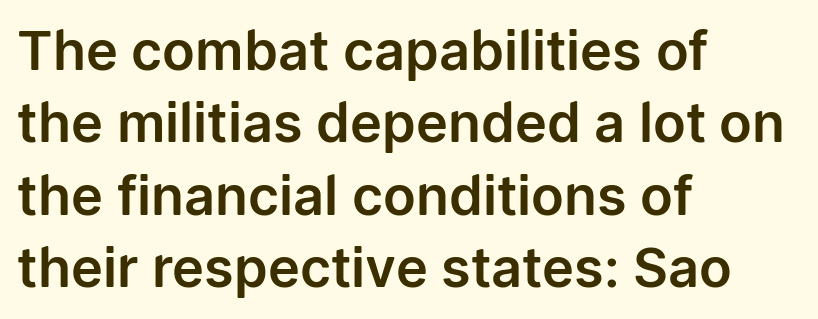
{"serif": "no", "italic": "no", "width": "normal", "stroke_contrast": "low", "x_height": "medium", "monospaced": "no", "underline": "no", "align": "left", "line_spacing": "normal", "line_spacing_ratio": 1.34, "letter_spacing": "normal", "letter_spacing_em": 0.0, "glyph_px": 54}
